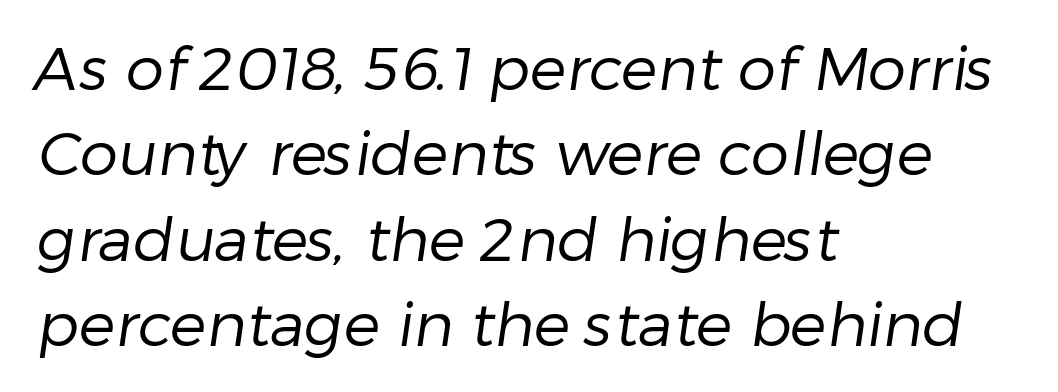
{"serif": "no", "bold": "no", "weight": "regular", "width": "normal", "stroke_contrast": "low", "x_height": "medium", "monospaced": "no", "underline": "no", "align": "left", "line_spacing": "normal", "line_spacing_ratio": 1.4, "letter_spacing": "normal", "letter_spacing_em": 0.0, "glyph_px": 61}
